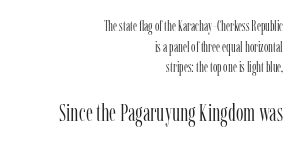
{"italic": "no", "bold": "no", "underline": "no", "align": "right", "line_spacing": "normal", "line_spacing_ratio": 1.47, "letter_spacing": "normal", "letter_spacing_em": 0.0, "larger_block": "second", "size_ratio": 1.71, "glyph_px": 24}
